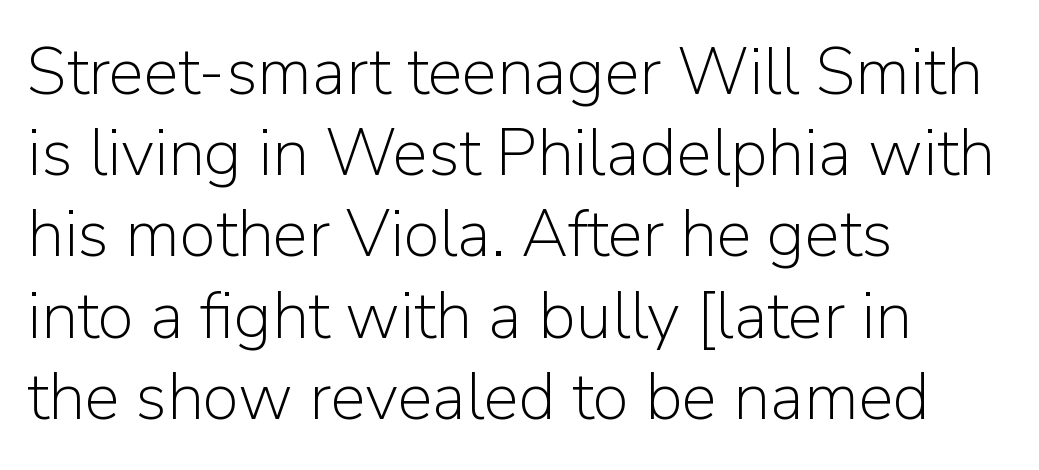
{"serif": "no", "italic": "no", "bold": "no", "weight": "light", "width": "normal", "stroke_contrast": "low", "x_height": "medium", "monospaced": "no", "underline": "no", "align": "left", "line_spacing_ratio": 1.23, "letter_spacing": "normal", "letter_spacing_em": 0.0, "glyph_px": 66}
